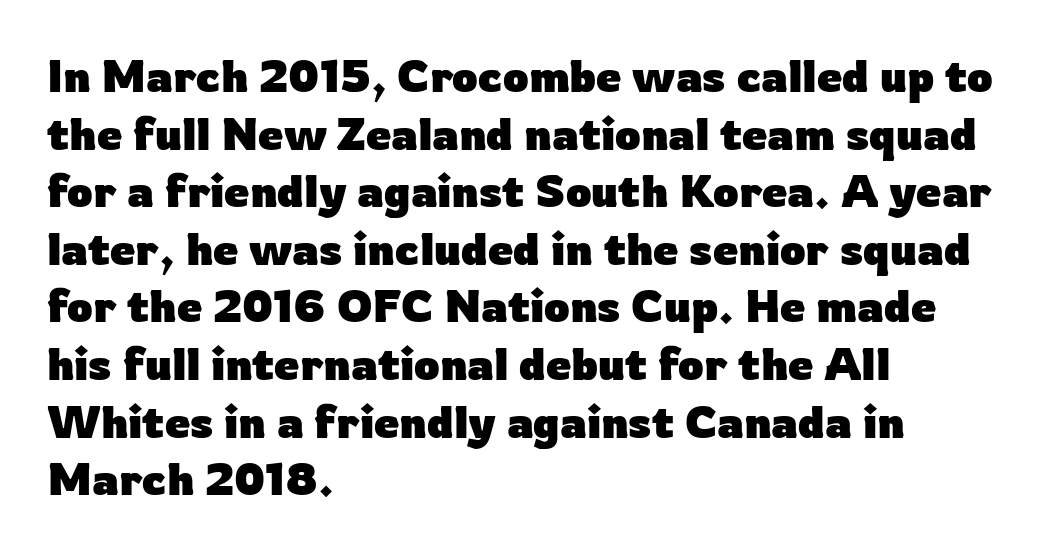
The image shows 45 px heavy sans-serif type, upright; set left-aligned, normal line spacing (1.28x), normal letter spacing, not underlined; low stroke contrast and a medium x-height.
